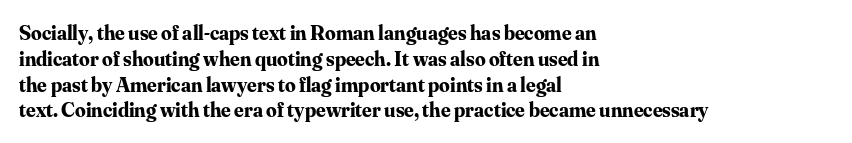
The letters stand upright; this is a roman face. Every row of glyphs begins at an identical x-position on the left. Between one letter and the next there's only the usual sliver of space. Caption: bold face, heavy strokes.
